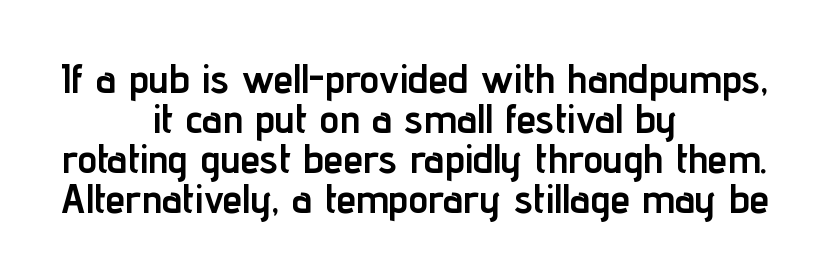
The image shows 40 px semibold, condensed sans-serif type, upright; set centered, tight line spacing (1.0x), normal letter spacing, not underlined; low stroke contrast and a medium x-height.
